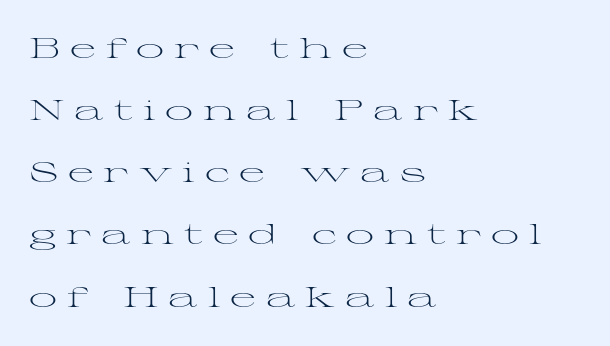
{"serif": "yes", "italic": "no", "bold": "no", "weight": "light", "width": "wide", "stroke_contrast": "medium", "x_height": "medium", "monospaced": "no", "underline": "no", "align": "left", "line_spacing": "loose", "line_spacing_ratio": 2.22, "letter_spacing": "wide", "letter_spacing_em": 0.35, "glyph_px": 28}
